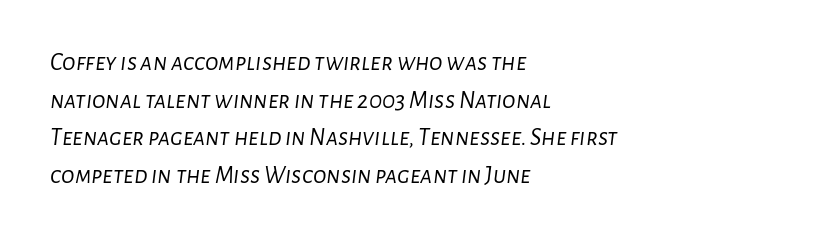
Would a proofreader flag this as italicized? Yes. Characters follow at the spacing the type designer built in. The strokes are not fattened; the text isn't bold. Underline: absent. The compositor pushed each line to the left boundary. This block has exactly the height ordinary leading produces.
